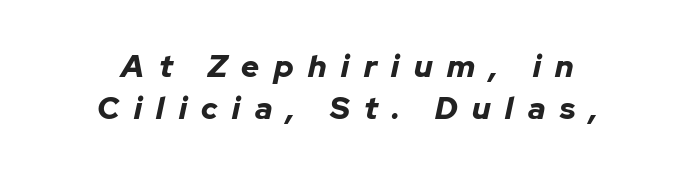
The lines sit at an ordinary, default distance from one another. In terms of letterspacing, this is a distinctly airy, spread setting. Compared with an ordinary text face, these strokes are far heavier — a full bold. The lines are quadded center. It's the slanting kind of type. Descenders are the only things crossing below the line.
